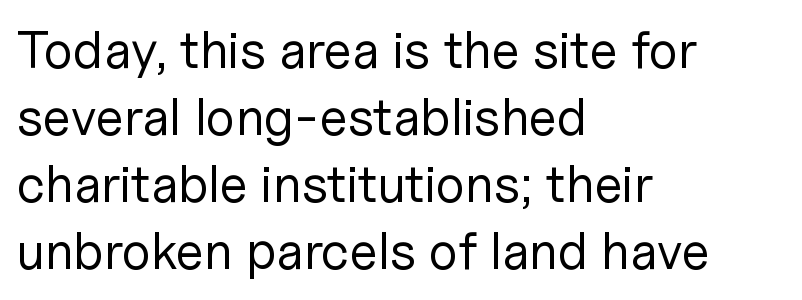
The image shows 52 px regular-weight sans-serif type, upright; set left-aligned, normal line spacing (1.29x), normal letter spacing, not underlined; low stroke contrast and a medium x-height.
